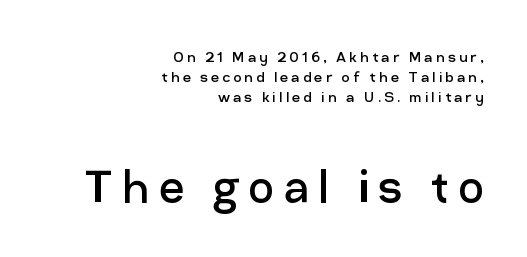
A bare baseline throughout the passage. In terms of leading, this rendering errs on the cramped side. Examine the stroke ends and you'll find no serifs. The lines are quadded right. Nothing heavy about these letters — not bold at all. The letters in the lower block stand taller than those in the block above.
